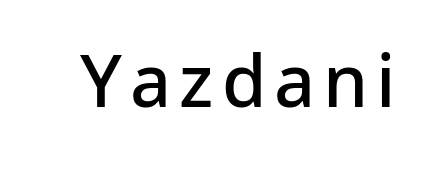
You can tell it's not italic because the verticals are truly vertical. This sample uses a sans-serif face. No word sits above an underline. These lines carry some extra weight — a demibold, not a full bold. Do the characters align in a grid? No, the font is proportional.
